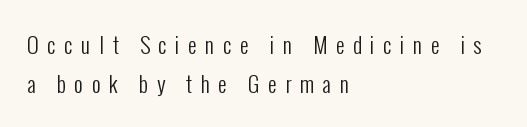
The image shows 22 px text type, upright; set left-aligned, line spacing 1.76x, unusually wide letter spacing (+0.38 em), not underlined.
